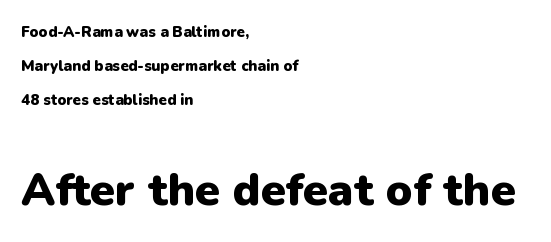
{"serif": "no", "italic": "no", "bold": "yes", "weight": "heavy", "width": "normal", "stroke_contrast": "low", "x_height": "medium", "monospaced": "no", "underline": "no", "align": "left", "line_spacing": "loose", "line_spacing_ratio": 2.26, "letter_spacing": "normal", "letter_spacing_em": 0.0, "larger_block": "second", "size_ratio": 3.0, "glyph_px": 45}
